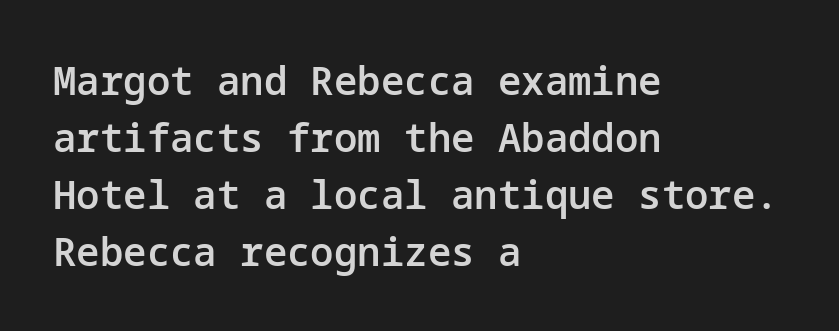
Q: Is the text bold? A: Semi-bold.
Q: Is the text italic (slanted)? A: No, it is upright.
Q: Is the typeface a serif or a sans-serif typeface? A: Sans-serif.
Q: Is the text underlined? A: No.
Q: How is the paragraph aligned? A: Left-aligned.
Q: Is the spacing between letters normal or unusually wide? A: Normal.
Q: Is the spacing between lines tight, normal or loose? A: Normal.
Q: Width (condensed, normal, or wide)? A: Normal.
Q: Stroke contrast? A: Low.
Q: x-height? A: Medium.
